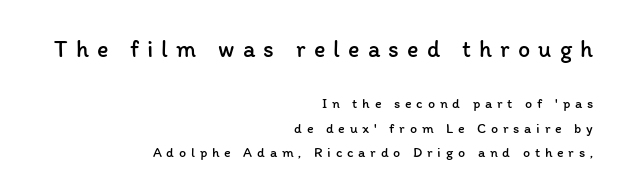
Q: Is the text bold? A: No.
Q: Is the text italic (slanted)? A: No, it is upright.
Q: Is the text underlined? A: No.
Q: How is the paragraph aligned? A: Right-aligned.
Q: Is the spacing between letters normal or unusually wide? A: Unusually wide.
Q: Which block of text is set in a larger size, the first (top) or the second (bottom)? A: The first (top) one.
